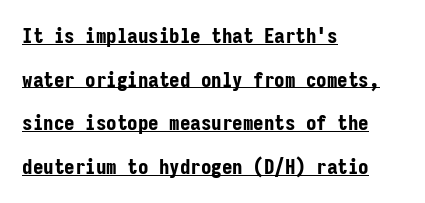
Standard letterfit; no display-style spreading of the glyphs. Style check: upright. The glyphs have the mass of a bold cut. The specimen includes a rule beneath the text block's lines. Alignment: flush left. Quick note: interline space is abundant.
